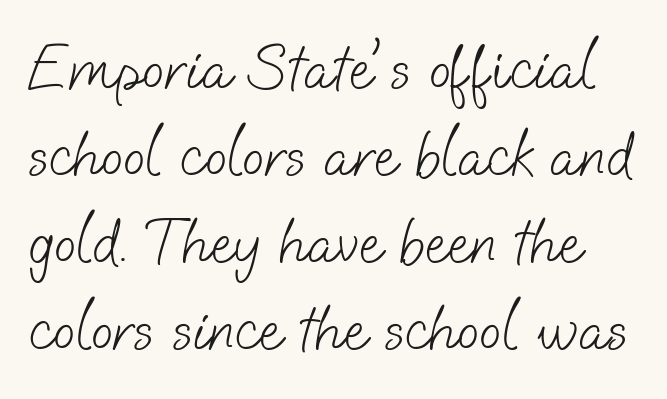
{"serif": "no", "bold": "no", "weight": "light", "width": "normal", "stroke_contrast": "low", "x_height": "small", "monospaced": "no", "underline": "no", "line_spacing": "normal", "line_spacing_ratio": 1.34, "letter_spacing": "normal", "letter_spacing_em": 0.0, "glyph_px": 65}
